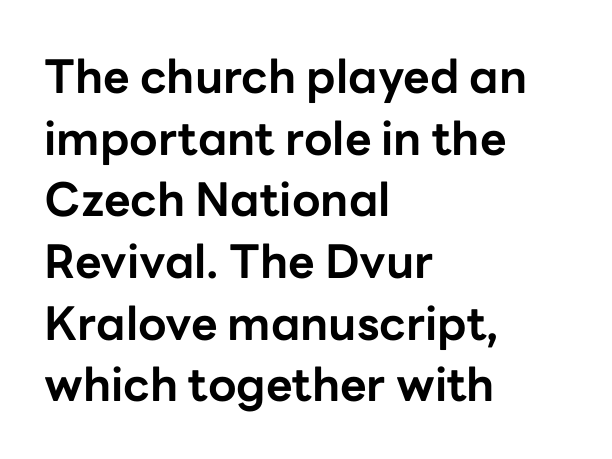
Quick note: underline off. This block has exactly the height ordinary leading produces. The font is running at its bold setting. Leftover space on each line is placed entirely after the last word. Proportional: the letters do not fall into vertical columns.
